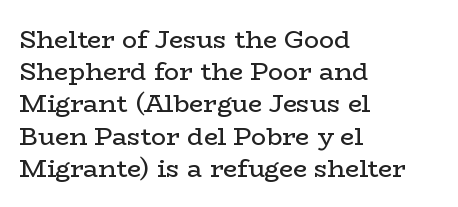
{"italic": "no", "bold": "no", "underline": "no", "align": "left", "line_spacing": "normal", "line_spacing_ratio": 1.29, "letter_spacing": "normal", "letter_spacing_em": 0.0, "glyph_px": 25}
